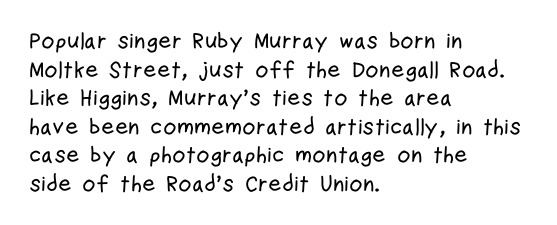
{"italic": "no", "underline": "no", "align": "left", "line_spacing_ratio": 1.24, "letter_spacing": "normal", "letter_spacing_em": 0.0, "glyph_px": 23}
